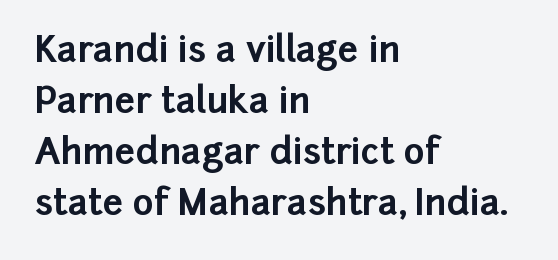
{"serif": "no", "italic": "no", "bold": "yes", "weight": "bold", "width": "normal", "stroke_contrast": "low", "x_height": "medium", "monospaced": "no", "underline": "no", "align": "left", "line_spacing": "normal", "line_spacing_ratio": 1.42, "letter_spacing": "normal", "letter_spacing_em": 0.0, "glyph_px": 36}
